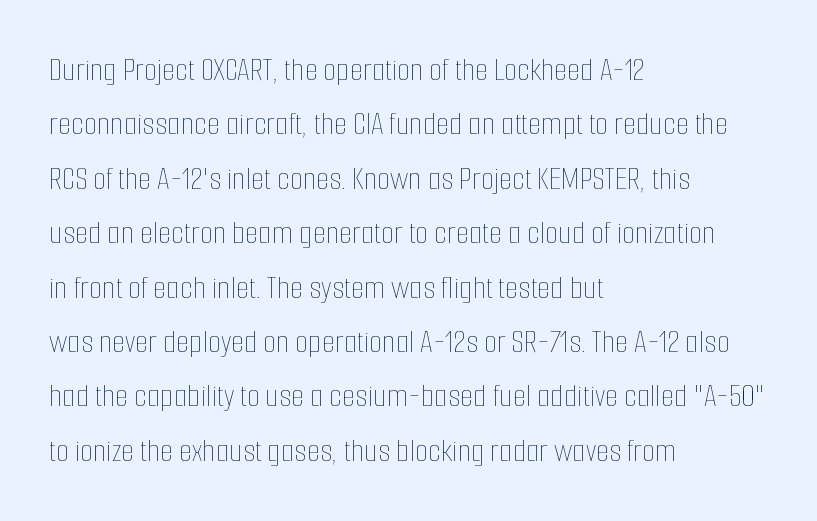
The image shows 34 px thin, condensed type, upright; set left-aligned, normal line spacing (1.6x), normal letter spacing, not underlined; low stroke contrast and a medium x-height.
